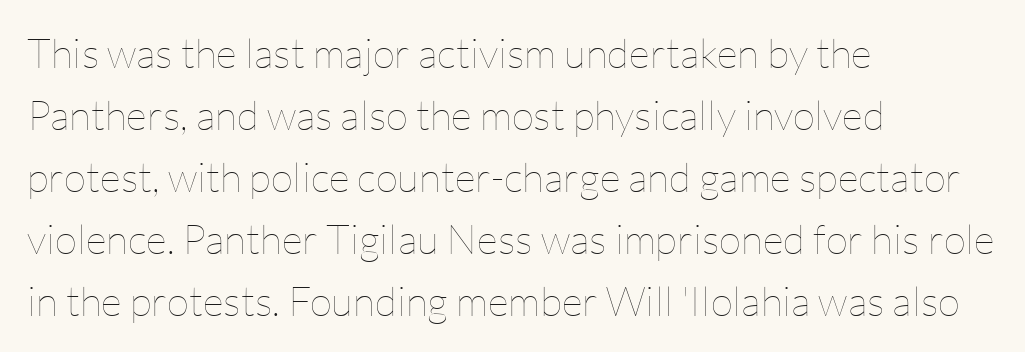
{"italic": "no", "bold": "no", "weight": "thin", "width": "normal", "stroke_contrast": "low", "x_height": "medium", "monospaced": "no", "underline": "no", "align": "left", "line_spacing": "normal", "line_spacing_ratio": 1.51, "letter_spacing": "normal", "letter_spacing_em": 0.0, "glyph_px": 41}
